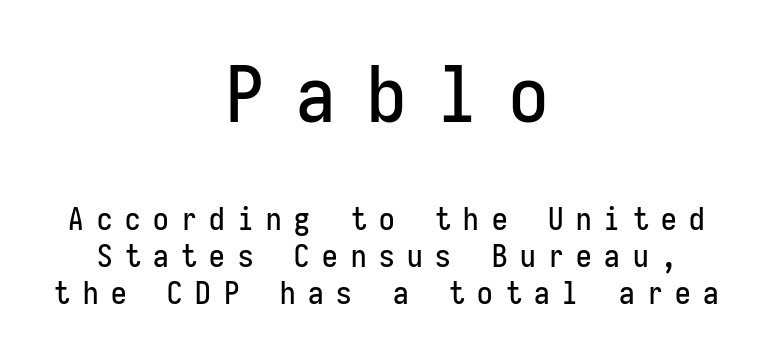
The image shows 78 px condensed sans-serif type, upright, monospaced; set centered, line spacing 1.18x, unusually wide letter spacing (+0.41 em), not underlined; the first (top) block is 2.52x larger; low stroke contrast and a medium x-height.
